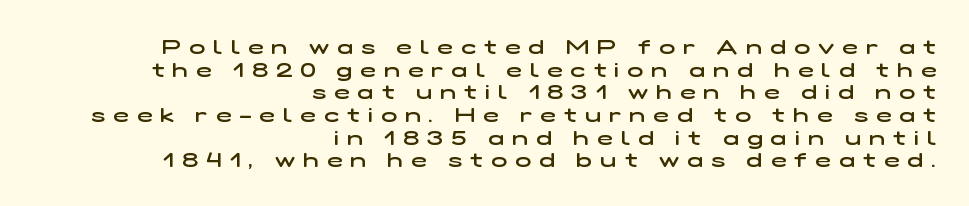
Q: Is the text bold? A: Semi-bold.
Q: Is the text underlined? A: No.
Q: How is the paragraph aligned? A: Right-aligned.
Q: Is the spacing between letters normal or unusually wide? A: Unusually wide.
Q: Is the spacing between lines tight, normal or loose? A: Tight.
